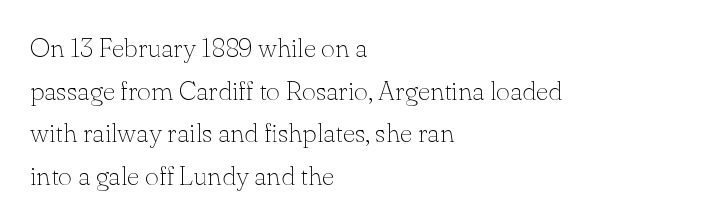
Q: Is the text bold? A: No.
Q: Is the text italic (slanted)? A: No, it is upright.
Q: Is the text underlined? A: No.
Q: How is the paragraph aligned? A: Left-aligned.
Q: Is the spacing between letters normal or unusually wide? A: Normal.
Q: Is the spacing between lines tight, normal or loose? A: Normal.
